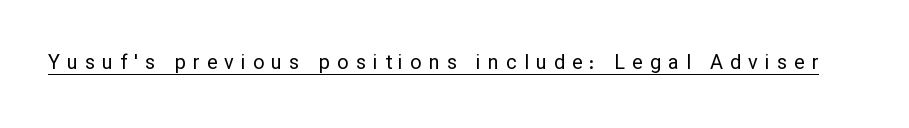
The image shows 20 px text type, upright; set unusually wide letter spacing (+0.35 em), underlined.
